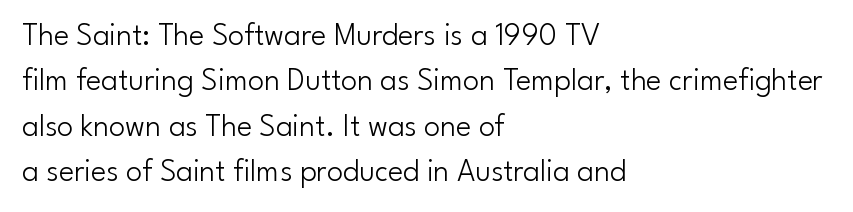
The image shows 32 px light sans-serif type, upright; set left-aligned, normal line spacing (1.42x), normal letter spacing, not underlined; low stroke contrast and a small x-height.
